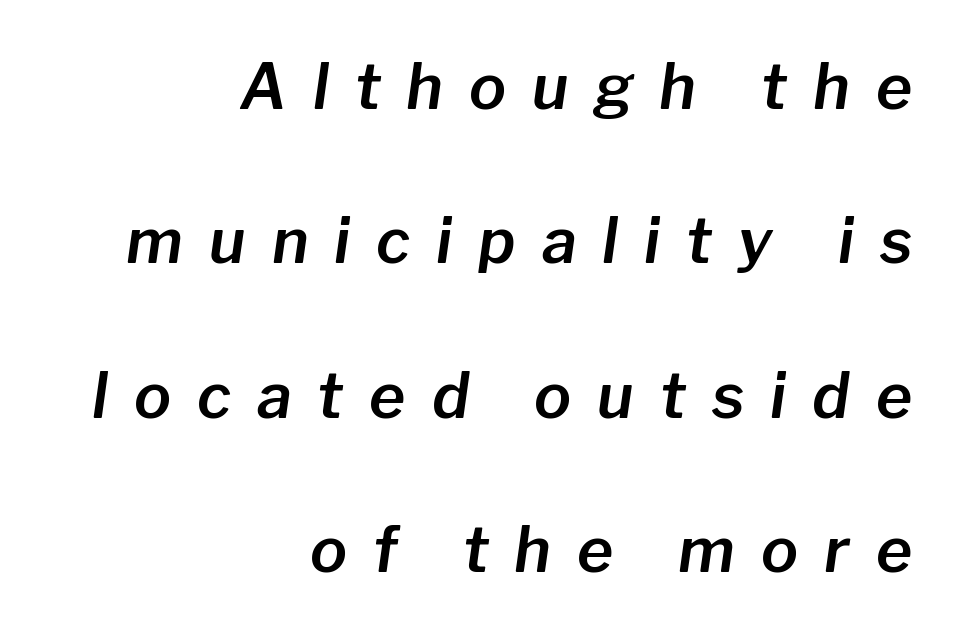
You could not count columns in this text — the font is proportionally spaced. Does the copy run flush right? Yes — the right margin is perfectly even. Whoever set this chose breathing room over compactness in the vertical rhythm. Letters rest on an invisible, unmarked baseline. You can tell it's italic because the verticals aren't actually vertical.
